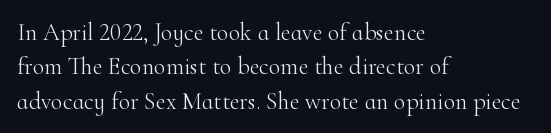
Q: Is the text bold? A: No.
Q: Is the text italic (slanted)? A: No, it is upright.
Q: Is the text underlined? A: No.
Q: How is the paragraph aligned? A: Left-aligned.
Q: Is the spacing between letters normal or unusually wide? A: Normal.
Q: Is the spacing between lines tight, normal or loose? A: Normal.
